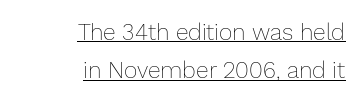
{"italic": "no", "bold": "no", "underline": "yes", "align": "right", "line_spacing": "normal", "line_spacing_ratio": 1.67, "letter_spacing": "normal", "letter_spacing_em": 0.0, "glyph_px": 23}
